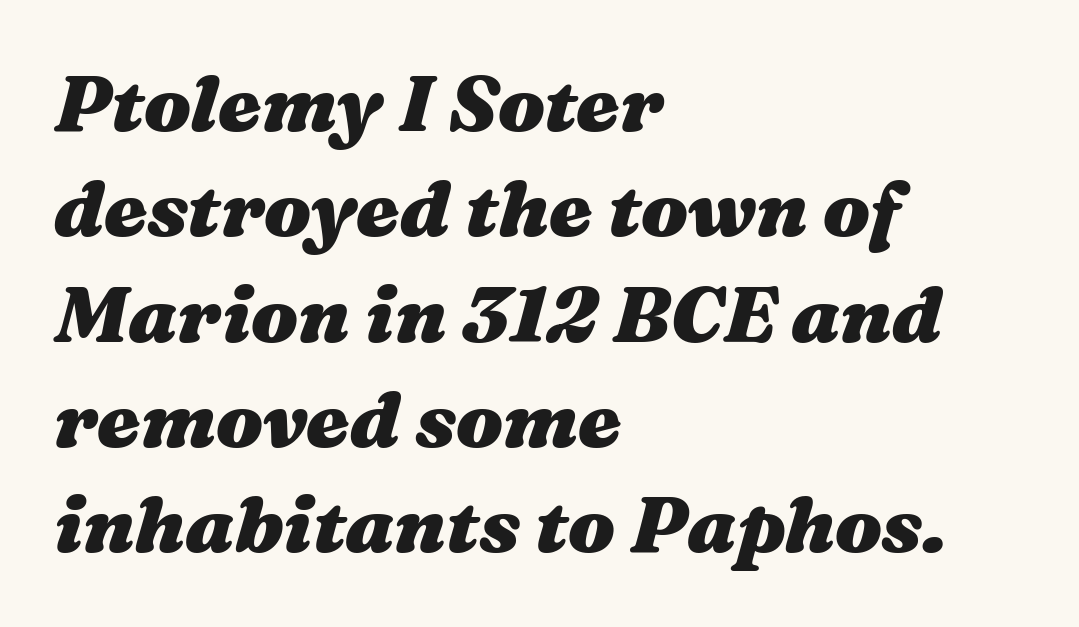
Alignment: flush left. Line spacing here is normal. Strong, thick strokes mark this as bold type. This is oblique type, the kind used for emphasis or titles. Quick note: underline off.
